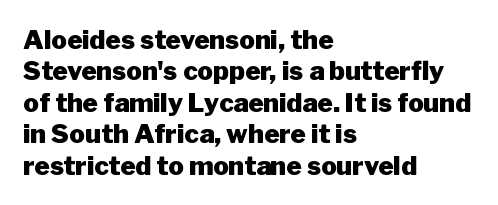
Q: Is the text bold? A: Yes.
Q: Is the text italic (slanted)? A: No, it is upright.
Q: Is the text underlined? A: No.
Q: How is the paragraph aligned? A: Left-aligned.
Q: Is the spacing between letters normal or unusually wide? A: Normal.
